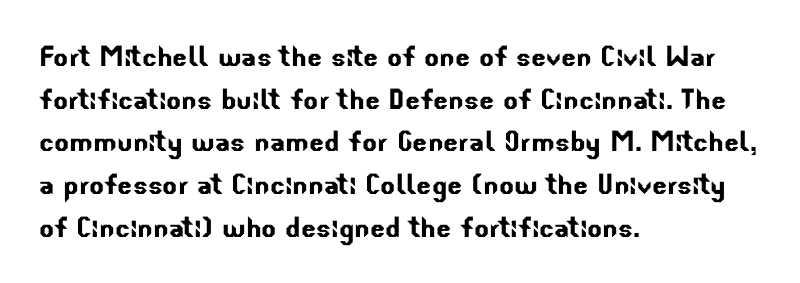
The image shows 35 px sans-serif type; set left-aligned, line spacing 1.22x, normal letter spacing, not underlined; low stroke contrast and a small x-height.
